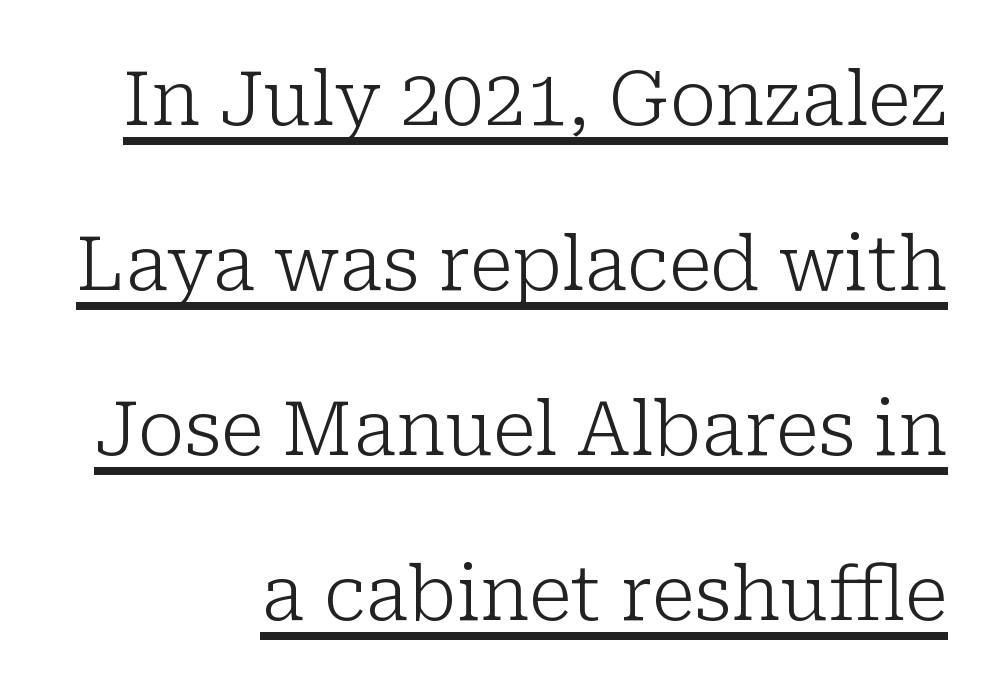
{"serif": "yes", "italic": "no", "bold": "no", "weight": "light", "width": "normal", "stroke_contrast": "low", "x_height": "medium", "monospaced": "no", "underline": "yes", "align": "right", "line_spacing": "loose", "line_spacing_ratio": 2.2, "letter_spacing": "normal", "letter_spacing_em": 0.0, "glyph_px": 75}
